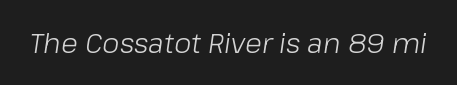
Q: Is the text bold? A: No.
Q: Is the text italic (slanted)? A: Yes, it leans right by about 8 degrees.
Q: Is the text underlined? A: No.
Q: Is the spacing between letters normal or unusually wide? A: Normal.
Q: Width (condensed, normal, or wide)? A: Normal.
Q: Stroke contrast? A: Low.
Q: x-height? A: Medium.
Q: Monospaced? A: No.
